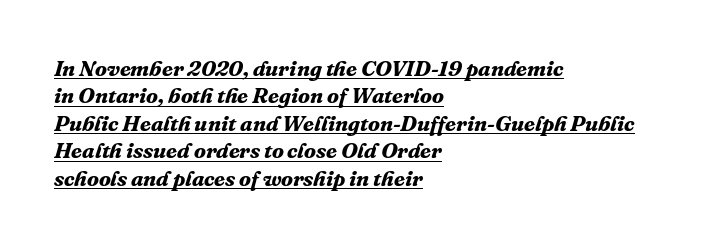
Is the type bold? Yes — the strokes are clearly thick and heavy. Notice how descenders clear the ascenders below comfortably — that's standard leading. In designer terms, the underline attribute is active on this setting. A typesetter would call this zero additional tracking.
